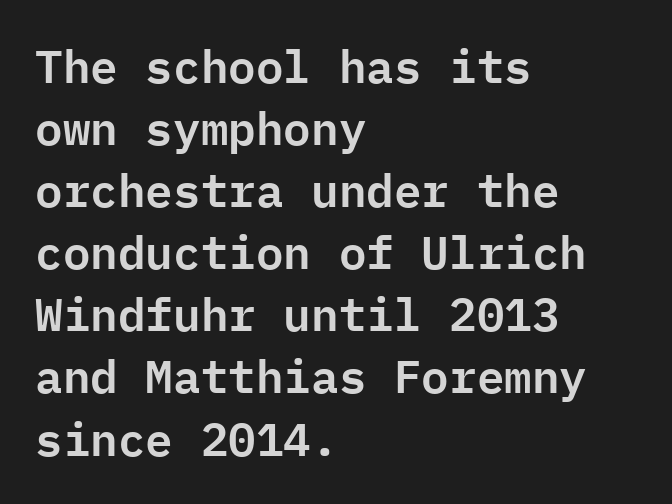
The image shows 46 px sans-serif type, upright, monospaced; set left-aligned, normal line spacing (1.35x), normal letter spacing, not underlined; low stroke contrast and a medium x-height.
